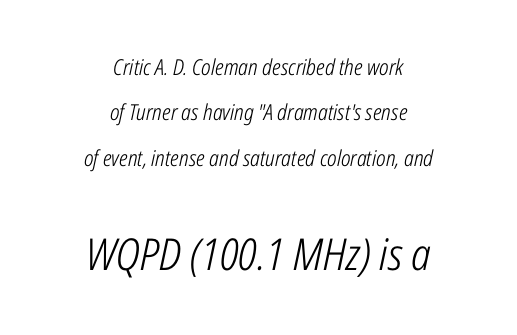
{"italic": "yes", "lean": "right", "slant_degrees": 12, "bold": "no", "weight": "light", "width": "condensed", "stroke_contrast": "low", "x_height": "medium", "monospaced": "no", "underline": "no", "align": "center", "line_spacing": "loose", "line_spacing_ratio": 2.06, "letter_spacing": "normal", "letter_spacing_em": 0.0, "larger_block": "second", "size_ratio": 2.0, "glyph_px": 44}
